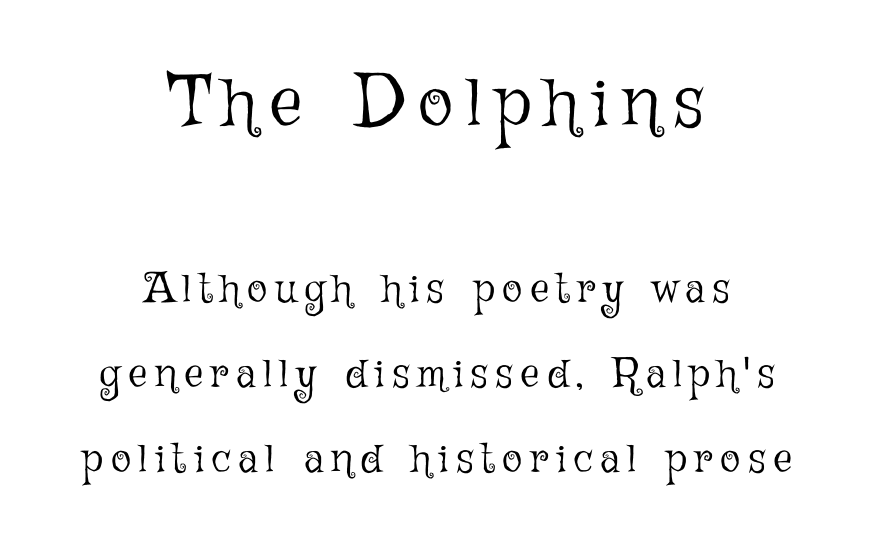
{"italic": "no", "bold": "no", "weight": "light", "width": "normal", "stroke_contrast": "low", "x_height": "medium", "monospaced": "no", "underline": "no", "align": "center", "line_spacing": "loose", "line_spacing_ratio": 2.02, "larger_block": "first", "size_ratio": 1.74, "glyph_px": 73}
